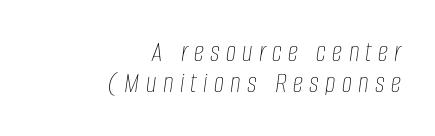
The lines are quadded right. Each letter keeps its own natural width here, so spacing adapts to shape. The font is comparable to plain body text, perhaps lighter. The space between consecutive lines is stingy. The rendering inserts visible extra space after every character. Descenders are the only things crossing below the line.
